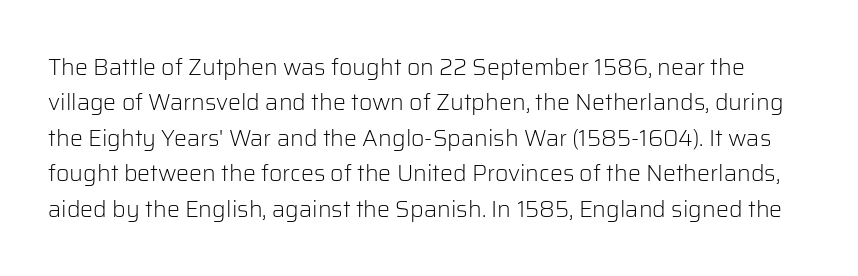
{"italic": "no", "bold": "no", "underline": "no", "line_spacing": "normal", "line_spacing_ratio": 1.54, "letter_spacing": "normal", "letter_spacing_em": 0.0, "glyph_px": 23}
